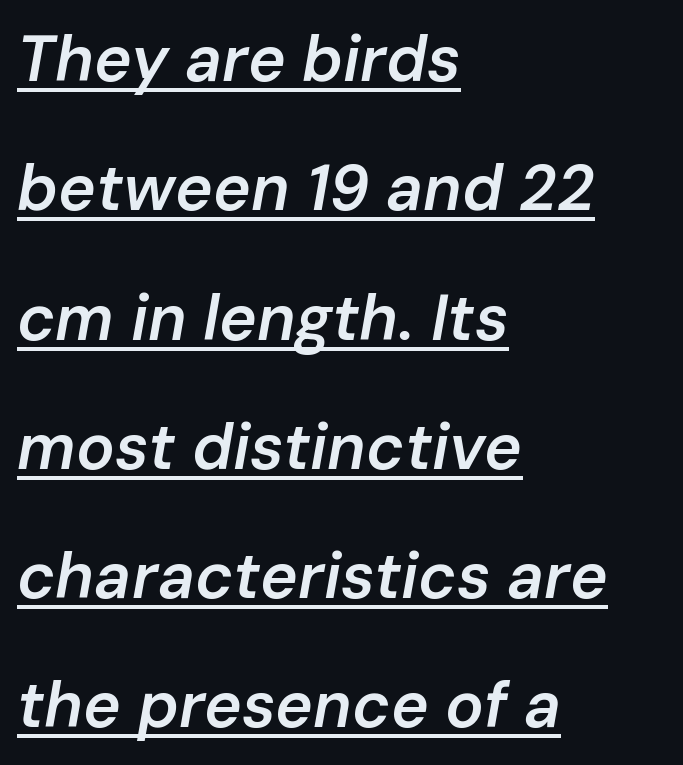
Rendered with sloped, italic letterforms. Teacher's note: observe the even left margin — that is flush-left alignment. Students, note that the glyphs here touch the page at normal intervals. Typographic density is moderately raised because the face is semibold. In terms of leading, this rendering errs on the spacious side. Varying glyph widths throughout — classic text-font behaviour.
